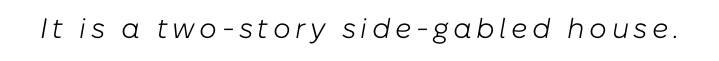
Q: Is the text bold? A: No.
Q: Is the text italic (slanted)? A: Yes, it leans right by about 10 degrees.
Q: Is the text underlined? A: No.
Q: Width (condensed, normal, or wide)? A: Normal.
Q: Stroke contrast? A: Low.
Q: x-height? A: Medium.
Q: Monospaced? A: No.
